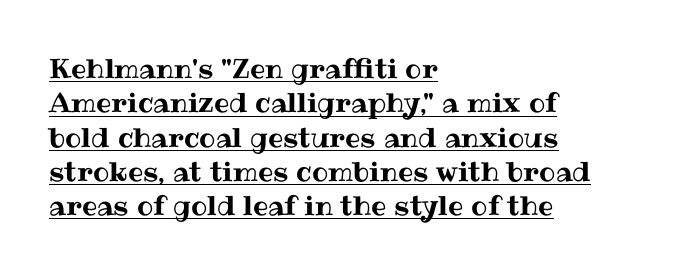
Casual observation: everything's shoved over to the left. A typesetter would call this zero additional tracking. Every stem runs plumb, perpendicular to the baseline. Compared with undecorated copy, this sample adds a rule below the words. Each new line begins a customary step beneath the previous one.
